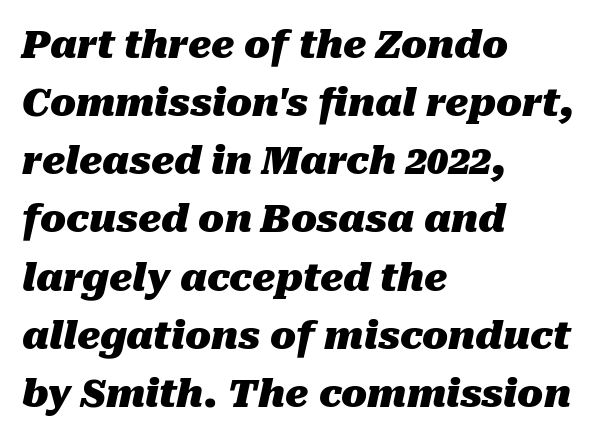
The letterforms sit shoulder to shoulder at normal distance. The setting favours the left margin, as ordinary paragraphs usually do. Yep, that's italic — everything's leaning. If you measured baseline to baseline, you'd find a middling distance.
